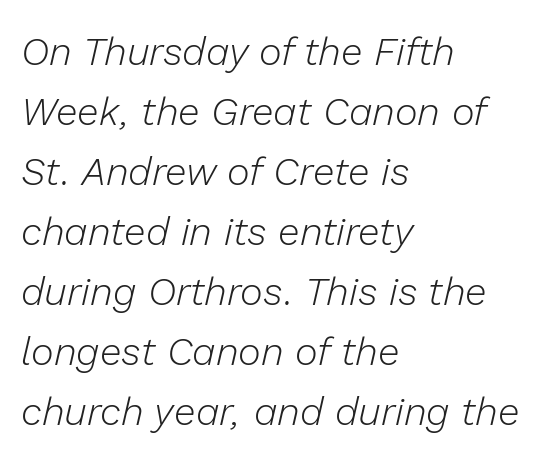
Q: Is the text bold? A: No.
Q: Is the text italic (slanted)? A: Yes, it leans right by about 13 degrees.
Q: Is the text underlined? A: No.
Q: How is the paragraph aligned? A: Left-aligned.
Q: Is the spacing between letters normal or unusually wide? A: Normal.
Q: Is the spacing between lines tight, normal or loose? A: Normal.
Q: Width (condensed, normal, or wide)? A: Normal.
Q: Stroke contrast? A: Low.
Q: x-height? A: Medium.
Q: Monospaced? A: No.
